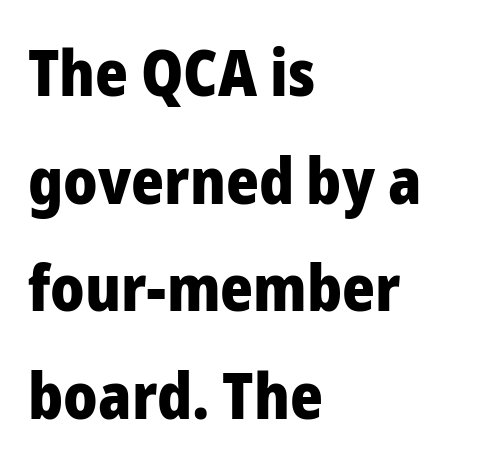
The image shows 63 px heavy sans-serif type, upright; set left-aligned, line spacing 1.71x, normal letter spacing, not underlined; low stroke contrast and a medium x-height.
